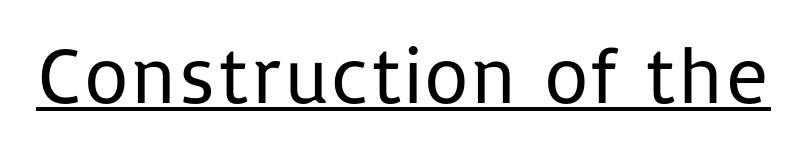
{"serif": "no", "italic": "no", "bold": "no", "weight": "regular", "width": "normal", "stroke_contrast": "low", "x_height": "medium", "monospaced": "no", "underline": "yes", "letter_spacing": "normal", "letter_spacing_em": 0.0, "glyph_px": 80}
